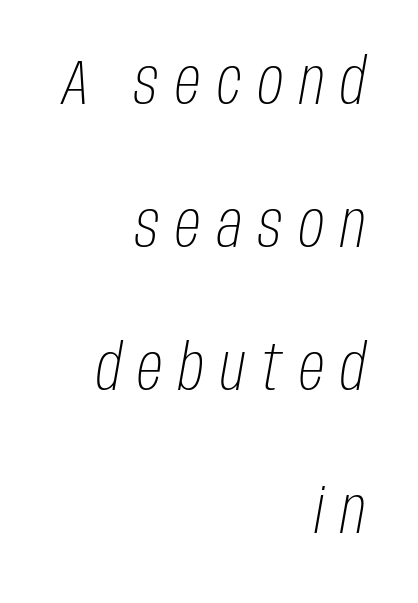
The image shows 63 px light, condensed type, italic (leaning right); set right-aligned, loose line spacing (2.27x), unusually wide letter spacing (+0.26 em), not underlined; low stroke contrast and a large x-height.
